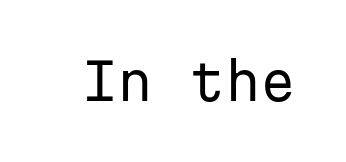
Nothing heavy about these letters — not bold at all. The foot of each line stays bare and open. What kind of face is this? One without serifs — a sans. The type sits square on the baseline with zero lean. Standard letterfit; no display-style spreading of the glyphs.
